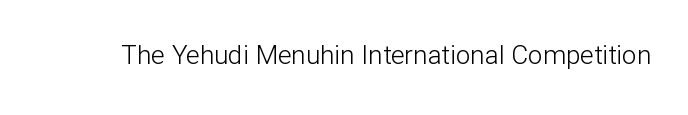
{"italic": "no", "bold": "no", "underline": "no", "letter_spacing": "normal", "letter_spacing_em": 0.0, "glyph_px": 26}
